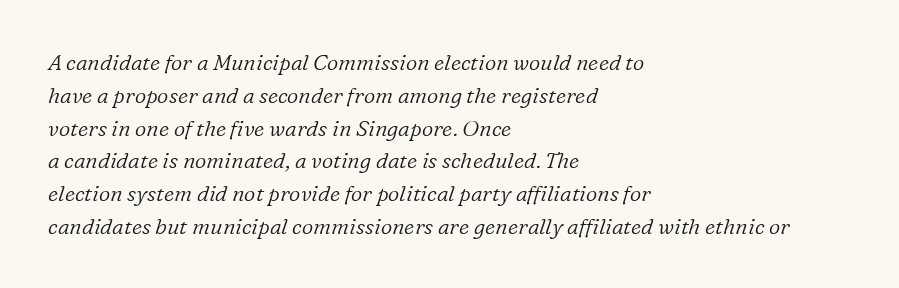
{"italic": "yes", "lean": "right", "slant_degrees": 16, "bold": "no", "underline": "no", "align": "left", "line_spacing": "normal", "line_spacing_ratio": 1.49, "letter_spacing": "normal", "letter_spacing_em": 0.0, "glyph_px": 22}
